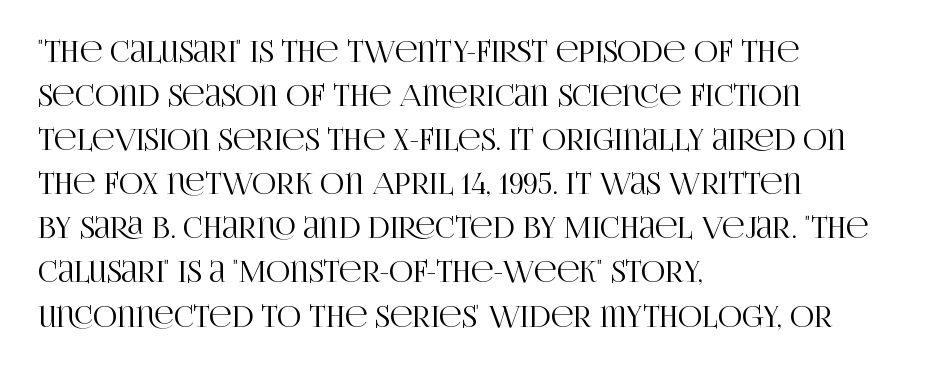
{"serif": "yes", "italic": "no", "width": "condensed", "stroke_contrast": "high", "x_height": "large", "monospaced": "no", "underline": "no", "align": "left", "line_spacing": "normal", "line_spacing_ratio": 1.47, "letter_spacing": "normal", "letter_spacing_em": 0.0, "glyph_px": 30}
